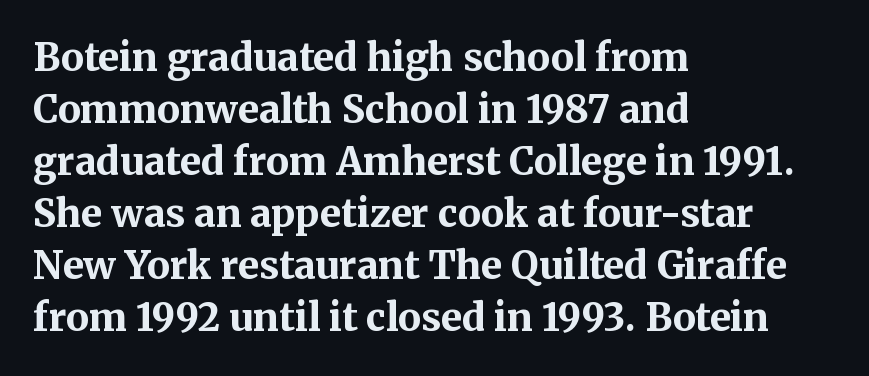
Q: Is the text bold? A: Yes.
Q: Is the text italic (slanted)? A: No, it is upright.
Q: Is the typeface a serif or a sans-serif typeface? A: Serif.
Q: Is the text underlined? A: No.
Q: How is the paragraph aligned? A: Left-aligned.
Q: Is the spacing between letters normal or unusually wide? A: Normal.
Q: Is the spacing between lines tight, normal or loose? A: Normal.
Q: Width (condensed, normal, or wide)? A: Normal.
Q: Stroke contrast? A: Medium.
Q: x-height? A: Medium.
Q: Monospaced? A: No.
